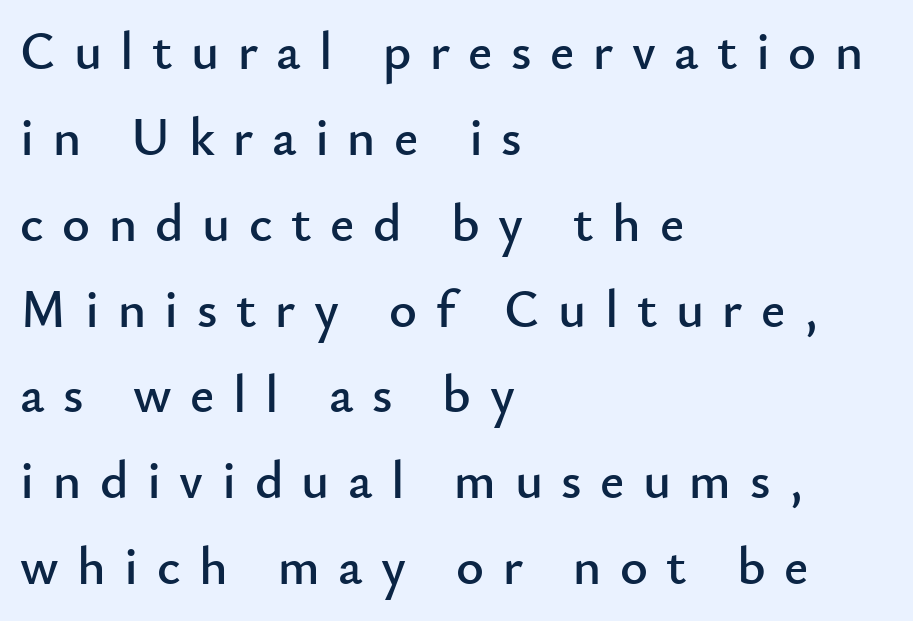
In CSS terms this would be text-align: left. Varying glyph widths throughout — classic text-font behaviour. Interline gaps are of average width in this sample. This sample uses an upright cut, with every glyph sitting square on the baseline. Clear beneath every line of the passage.
